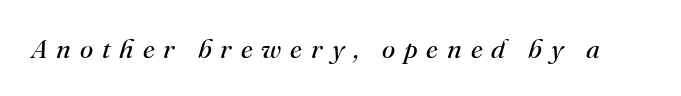
{"italic": "yes", "lean": "right", "slant_degrees": 16, "bold": "no", "underline": "no", "letter_spacing": "wide", "letter_spacing_em": 0.33, "glyph_px": 27}
